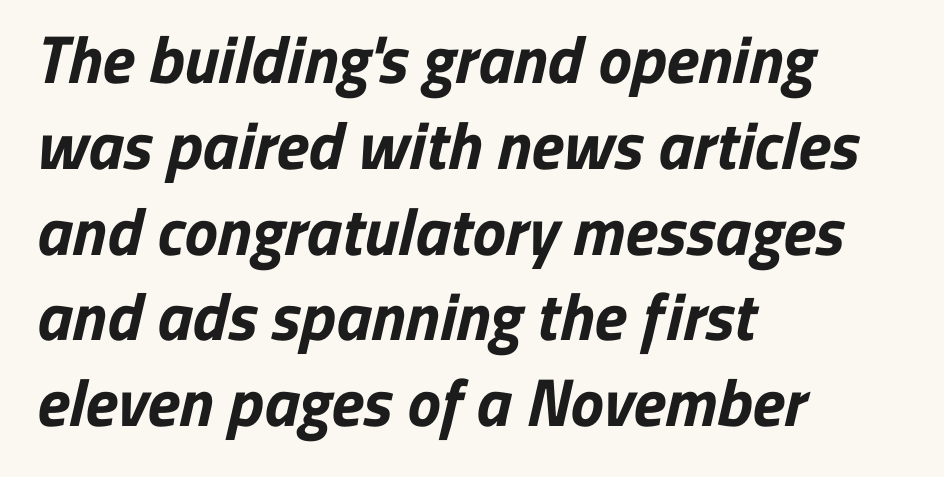
{"serif": "no", "bold": "yes", "weight": "bold", "width": "normal", "stroke_contrast": "low", "x_height": "medium", "monospaced": "no", "underline": "no", "align": "left", "line_spacing": "normal", "line_spacing_ratio": 1.28, "letter_spacing": "normal", "letter_spacing_em": 0.0, "glyph_px": 67}
